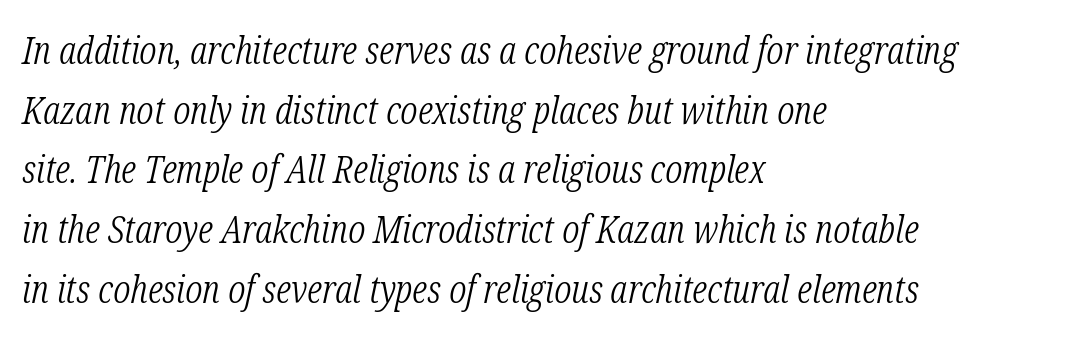
Q: Is the text bold? A: No.
Q: Is the text italic (slanted)? A: Yes, it leans right by about 12 degrees.
Q: Is the typeface a serif or a sans-serif typeface? A: Serif.
Q: Is the text underlined? A: No.
Q: How is the paragraph aligned? A: Left-aligned.
Q: Is the spacing between letters normal or unusually wide? A: Normal.
Q: Is the spacing between lines tight, normal or loose? A: Normal.
Q: Width (condensed, normal, or wide)? A: Condensed.
Q: Stroke contrast? A: Low.
Q: x-height? A: Medium.
Q: Monospaced? A: No.
